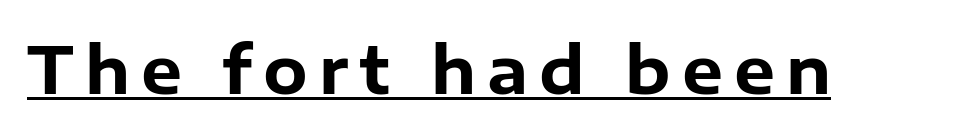
Q: Is the text bold? A: Yes.
Q: Is the text italic (slanted)? A: No, it is upright.
Q: Is the typeface a serif or a sans-serif typeface? A: Sans-serif.
Q: Is the text underlined? A: Yes.
Q: Width (condensed, normal, or wide)? A: Normal.
Q: Stroke contrast? A: Low.
Q: x-height? A: Medium.
Q: Monospaced? A: No.
